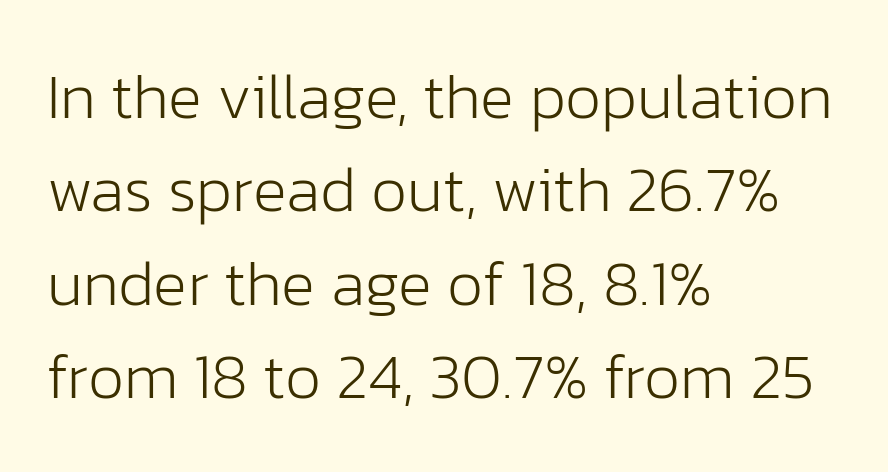
The image shows 64 px light sans-serif type, upright; set left-aligned, normal line spacing (1.46x), normal letter spacing, not underlined; low stroke contrast and a medium x-height.
